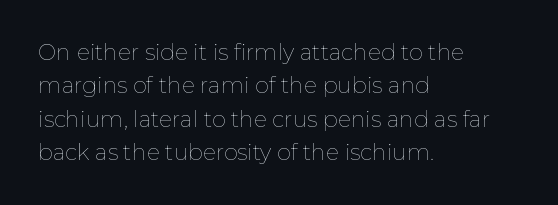
Q: Is the text bold? A: No.
Q: Is the text italic (slanted)? A: No, it is upright.
Q: Is the text underlined? A: No.
Q: How is the paragraph aligned? A: Left-aligned.
Q: Is the spacing between letters normal or unusually wide? A: Normal.
Q: Is the spacing between lines tight, normal or loose? A: Normal.
